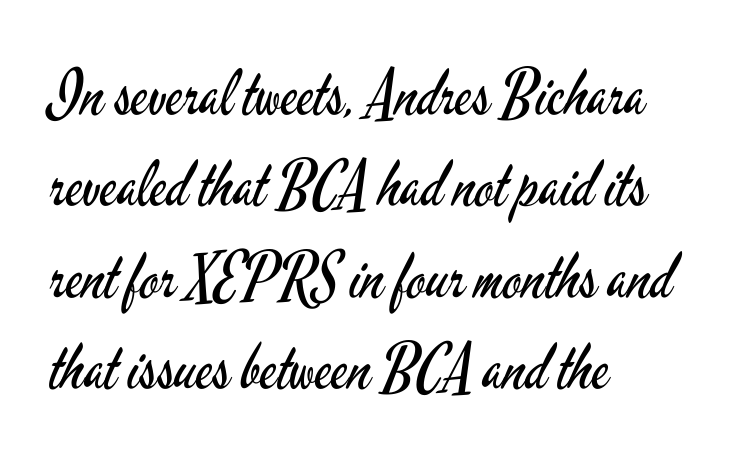
Standard letterfit; no display-style spreading of the glyphs. Letterform terminals end flat and unadorned throughout the passage. The face used here is proportionally spaced, like ordinary book or web type. Vertical stems look standard width or narrower in stroke. A normal amount of white space separates one row of letters from the next.
